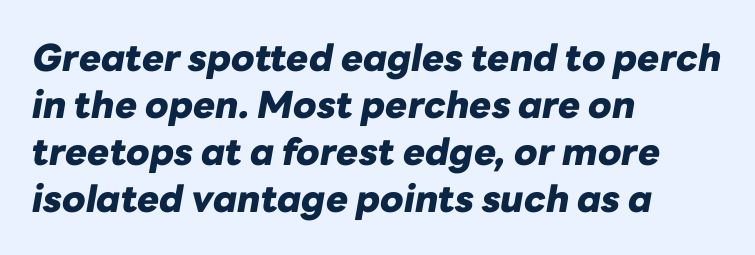
Q: Is the text bold? A: Yes.
Q: Is the text italic (slanted)? A: Yes, it leans right by about 10 degrees.
Q: Is the text underlined? A: No.
Q: How is the paragraph aligned? A: Left-aligned.
Q: Is the spacing between letters normal or unusually wide? A: Normal.
Q: Is the spacing between lines tight, normal or loose? A: Normal.
Q: Width (condensed, normal, or wide)? A: Normal.
Q: Stroke contrast? A: Low.
Q: x-height? A: Medium.
Q: Monospaced? A: No.
